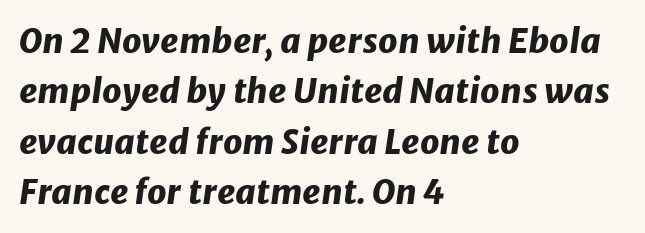
The font's italic variant was chosen for this text. Short note: letters normally spaced. Only glyphs here, with clear space below each row. Varying glyph widths throughout — classic text-font behaviour. The lines are quadded left.
